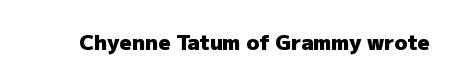
The letterforms sit shoulder to shoulder at normal distance. These lines were composed using upright roman letters. Check the space under the baseline: it is left empty. The sample has been set heavy, in full bold.
